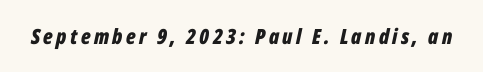
Q: Is the text bold? A: Yes.
Q: Is the text italic (slanted)? A: Yes, it leans right by about 12 degrees.
Q: Is the text underlined? A: No.
